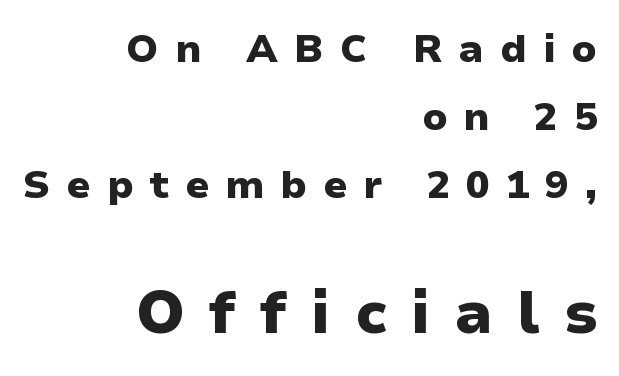
Q: Is the text bold? A: Yes.
Q: Is the text italic (slanted)? A: No, it is upright.
Q: Is the typeface a serif or a sans-serif typeface? A: Sans-serif.
Q: Is the text underlined? A: No.
Q: How is the paragraph aligned? A: Right-aligned.
Q: Is the spacing between letters normal or unusually wide? A: Unusually wide.
Q: Which block of text is set in a larger size, the first (top) or the second (bottom)? A: The second (bottom) one.
Q: Width (condensed, normal, or wide)? A: Normal.
Q: Stroke contrast? A: Low.
Q: x-height? A: Medium.
Q: Monospaced? A: No.
